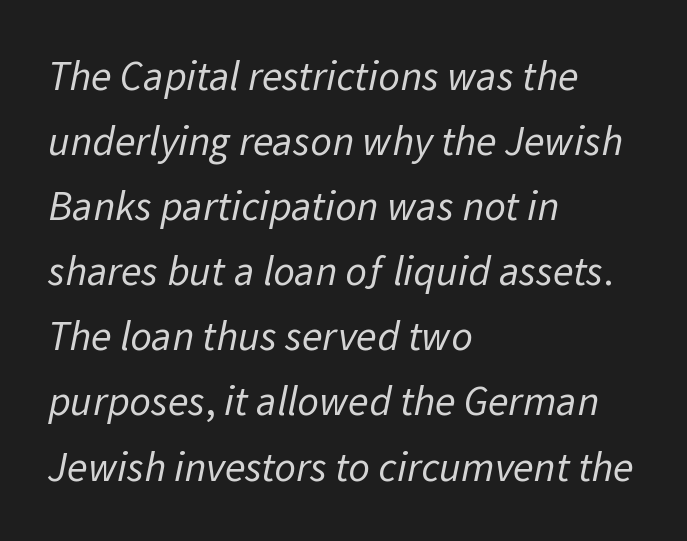
The tracking reads as untouched default to a designer's eye. Each row of text sits above clean, open space. Here the designer chose a conventional face with non-uniform glyph widths. Rows of type keep a routine distance in the vertical direction.
